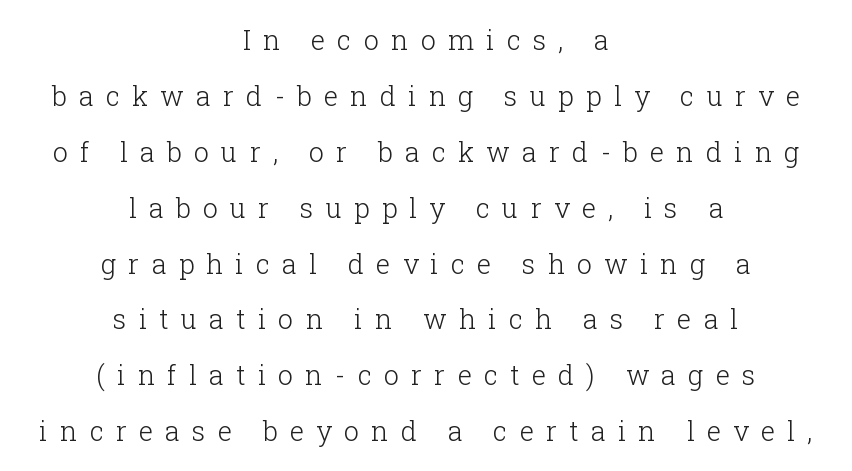
A typesetter would call this heavily tracked-out type. Widely set lines give the paragraph a tall, airy silhouette. Clear beneath every line of the passage. The letters stand upright; this is a roman face.
